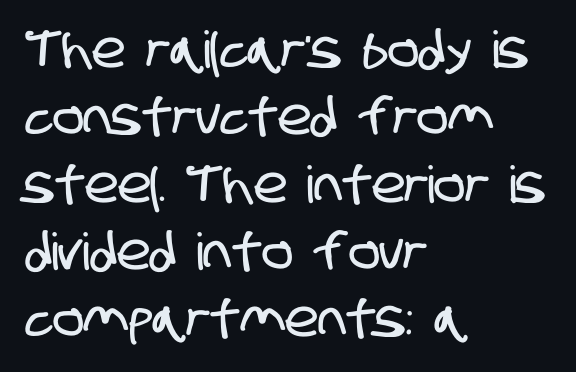
{"serif": "no", "width": "condensed", "stroke_contrast": "low", "x_height": "large", "monospaced": "no", "underline": "no", "align": "left", "line_spacing": "normal", "line_spacing_ratio": 1.32, "letter_spacing": "normal", "letter_spacing_em": 0.0, "glyph_px": 51}
